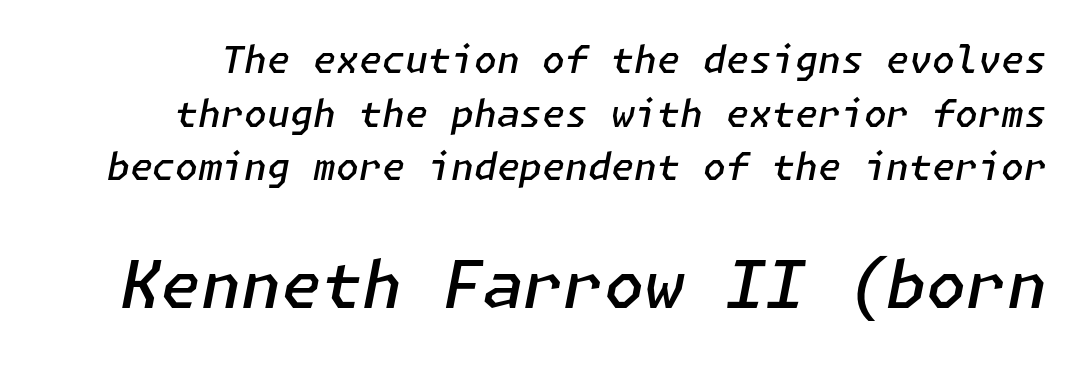
{"italic": "yes", "lean": "right", "slant_degrees": 11, "bold": "semi", "weight": "semibold", "width": "normal", "stroke_contrast": "low", "x_height": "medium", "underline": "no", "line_spacing": "normal", "line_spacing_ratio": 1.45, "letter_spacing": "normal", "letter_spacing_em": 0.0, "larger_block": "second", "size_ratio": 1.76, "glyph_px": 65}
